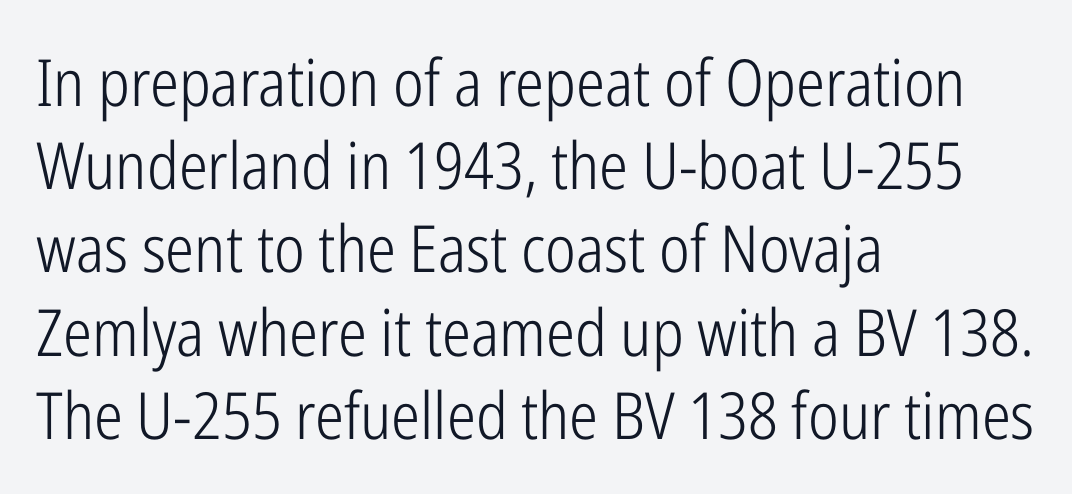
Letter spacing: default. The passage shown is not underscored anywhere. Reading down the column, the eye jumps a familiar distance to each next line. The compositor pushed each line to the left boundary.
